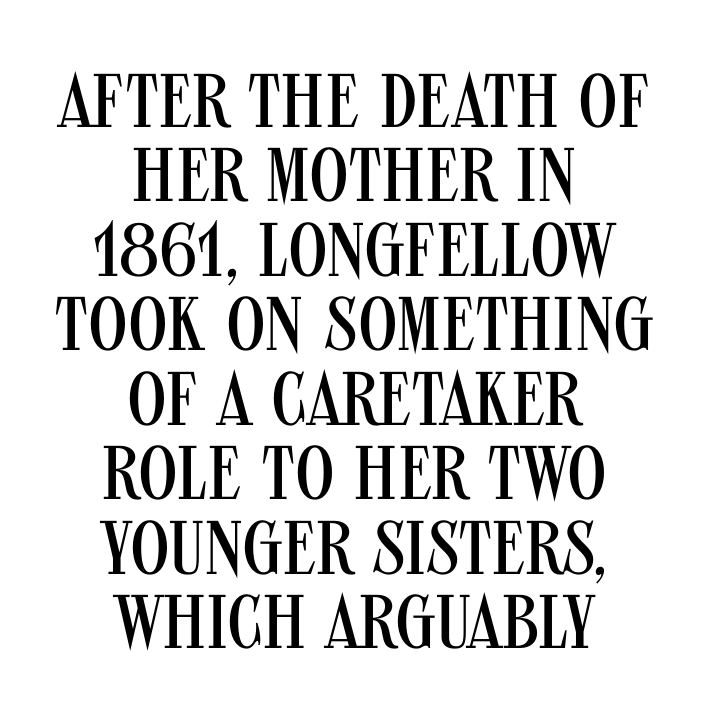
{"serif": "no", "italic": "no", "bold": "no", "weight": "regular", "width": "condensed", "stroke_contrast": "medium", "x_height": "large", "monospaced": "no", "underline": "no", "align": "center", "line_spacing": "tight", "line_spacing_ratio": 0.98, "letter_spacing": "normal", "letter_spacing_em": 0.0, "glyph_px": 76}
